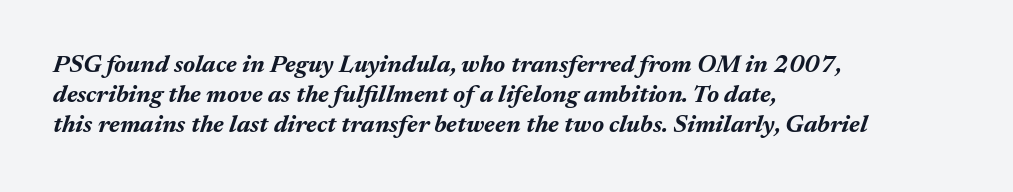
Caption: multi-line text, flush left, ragged right. In terms of letterspacing, this is plain default setting. Plenty of ink on the page — the face is bold. In terms of posture, this sample is oblique. The gap between lines stays unmarked.
